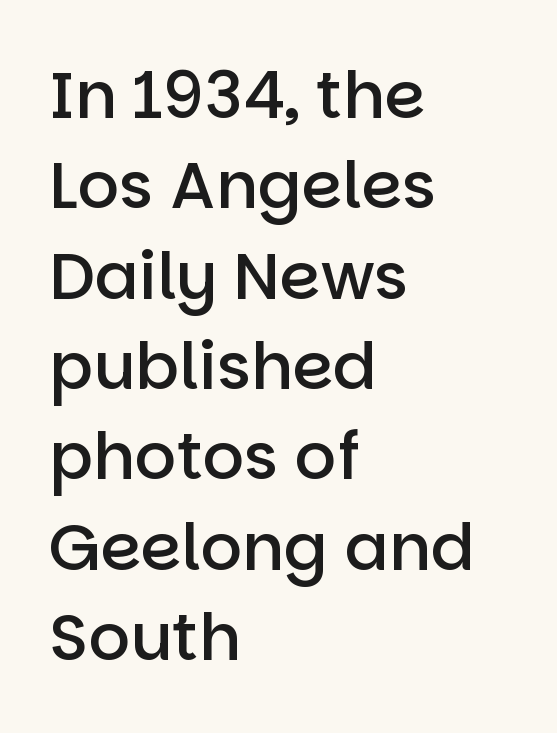
The image shows 65 px semibold sans-serif type, upright; set left-aligned, normal line spacing (1.39x), normal letter spacing, not underlined; low stroke contrast and a large x-height.
